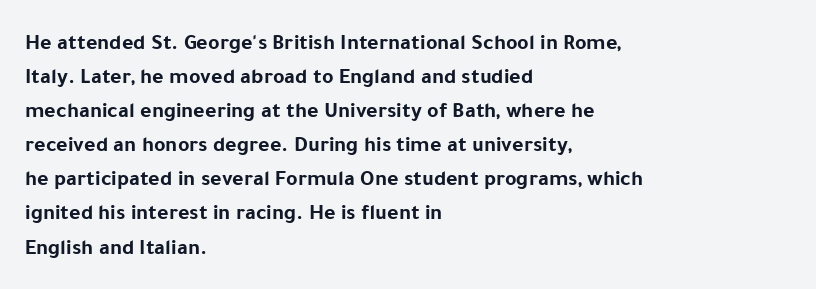
{"italic": "no", "bold": "yes", "underline": "no", "align": "left", "line_spacing": "normal", "line_spacing_ratio": 1.55, "letter_spacing": "normal", "letter_spacing_em": 0.0, "glyph_px": 22}
